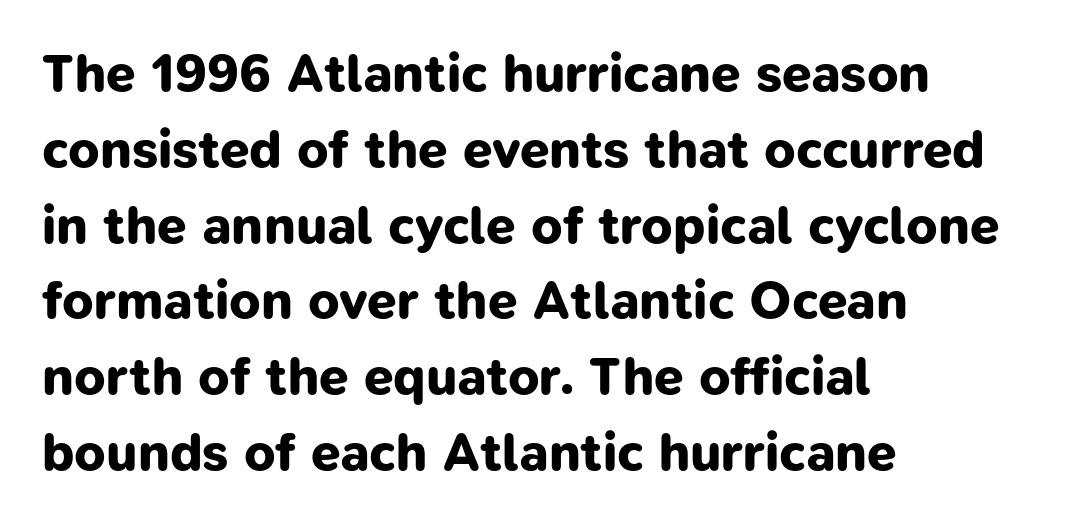
{"serif": "no", "bold": "yes", "weight": "bold", "width": "normal", "stroke_contrast": "low", "x_height": "medium", "monospaced": "no", "underline": "no", "align": "left", "line_spacing": "normal", "line_spacing_ratio": 1.43, "letter_spacing": "normal", "letter_spacing_em": 0.0, "glyph_px": 53}
